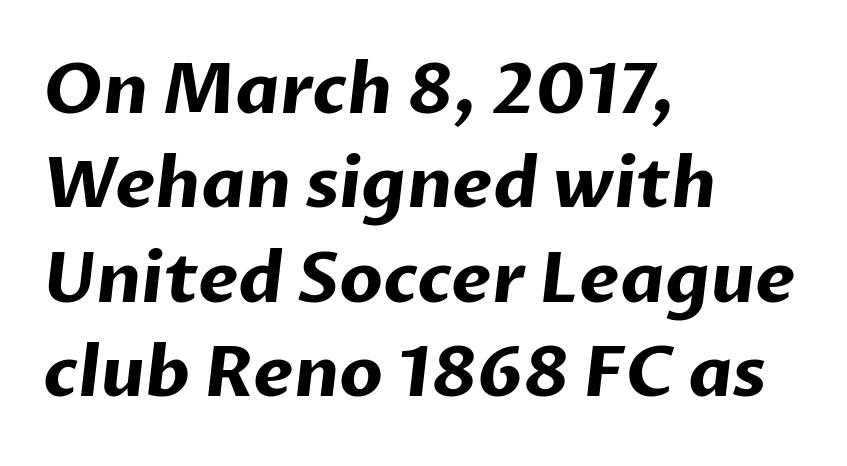
The image shows 70 px bold sans-serif type; set left-aligned, normal line spacing (1.35x), normal letter spacing, not underlined; low stroke contrast and a medium x-height.
